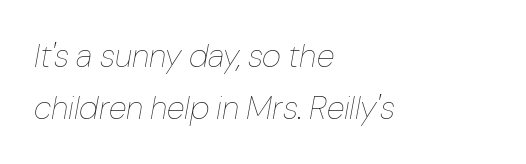
Is the type slanted? Yes — the strokes lean at a clear angle. The vertical gap from one line to the next is medium. There is no visible air inserted between adjacent glyphs. Caption: face not bold, strokes unweighted.
